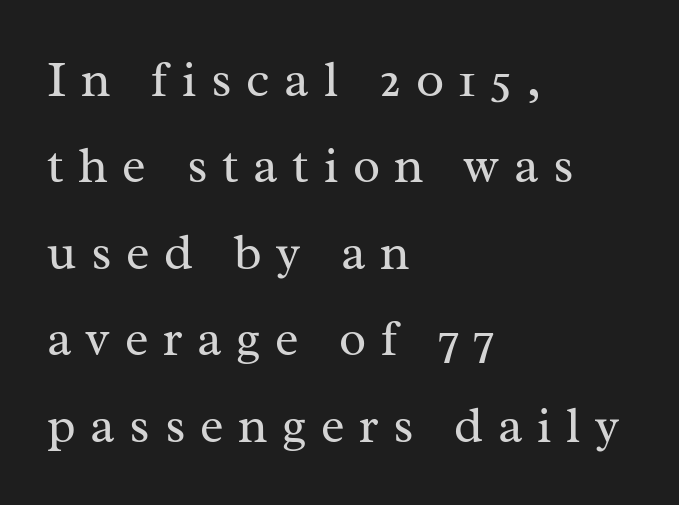
Q: Is the text bold? A: No.
Q: Is the text italic (slanted)? A: No, it is upright.
Q: Is the typeface a serif or a sans-serif typeface? A: Serif.
Q: Is the text underlined? A: No.
Q: How is the paragraph aligned? A: Left-aligned.
Q: Is the spacing between letters normal or unusually wide? A: Unusually wide.
Q: Width (condensed, normal, or wide)? A: Normal.
Q: Stroke contrast? A: Medium.
Q: x-height? A: Medium.
Q: Monospaced? A: No.
